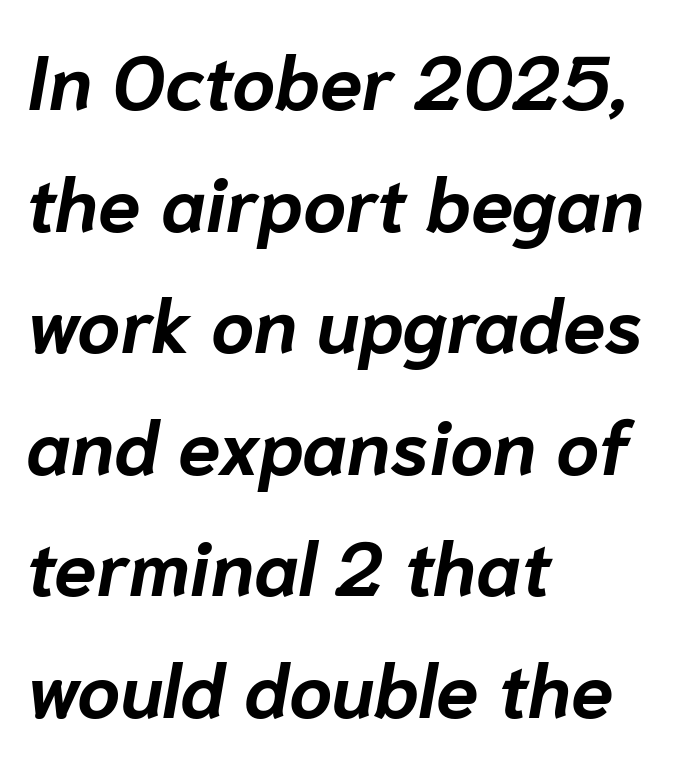
The image shows 76 px bold type, italic (leaning right); set left-aligned, normal line spacing (1.6x), normal letter spacing, not underlined; low stroke contrast and a medium x-height.
